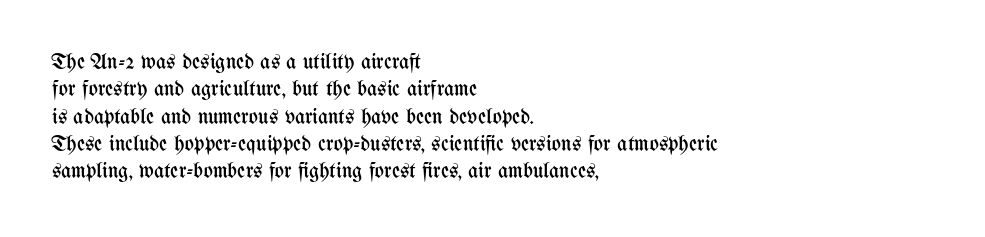
Rendered with straight, roman letterforms. Weight: not bold — regular or lighter. Words appear dense and cohesive because spacing is normal. Horizontal alignment here is leftward, the default for most running prose. A clean baseline with only descenders dipping below it.
